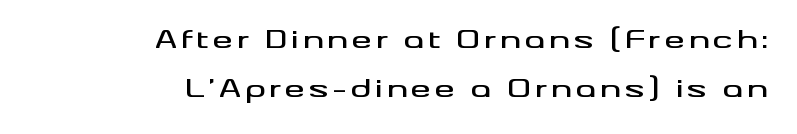
{"italic": "no", "underline": "no", "align": "right", "line_spacing": "loose", "line_spacing_ratio": 1.98, "glyph_px": 25}
